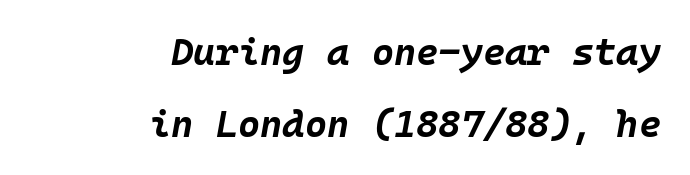
All the whitespace from short lines collects on the left. If you drew a line through each stem, it would be angled. Here the designer chose a console-style face with uniform glyph widths. The passage shown is not underscored anywhere. Glyph-to-glyph distance matches everyday printed text. As a designer I'd log this as weight 700, bold.
